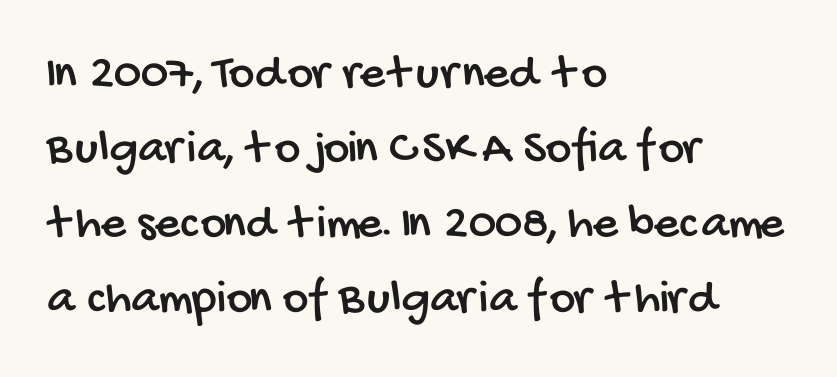
The image shows 49 px condensed sans-serif type; set left-aligned, normal line spacing (1.53x), normal letter spacing, not underlined; low stroke contrast and a large x-height.
